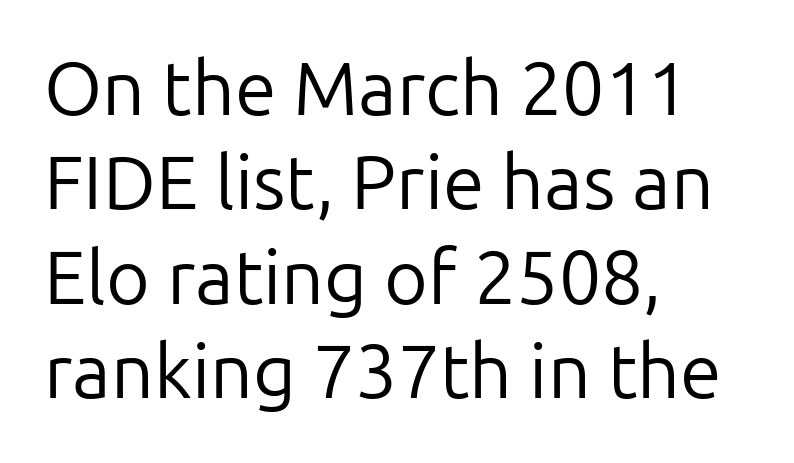
Q: Is the text bold? A: No.
Q: Is the text italic (slanted)? A: No, it is upright.
Q: Is the typeface a serif or a sans-serif typeface? A: Sans-serif.
Q: Is the text underlined? A: No.
Q: How is the paragraph aligned? A: Left-aligned.
Q: Is the spacing between letters normal or unusually wide? A: Normal.
Q: Is the spacing between lines tight, normal or loose? A: Normal.
Q: Width (condensed, normal, or wide)? A: Normal.
Q: Stroke contrast? A: Low.
Q: x-height? A: Medium.
Q: Monospaced? A: No.
